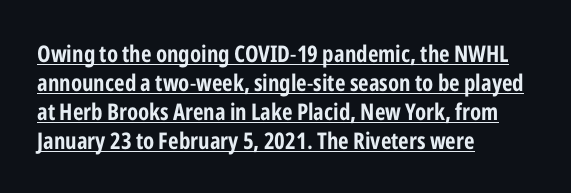
{"italic": "no", "underline": "yes", "align": "left", "line_spacing": "normal", "line_spacing_ratio": 1.26, "letter_spacing": "normal", "letter_spacing_em": 0.0, "glyph_px": 23}
